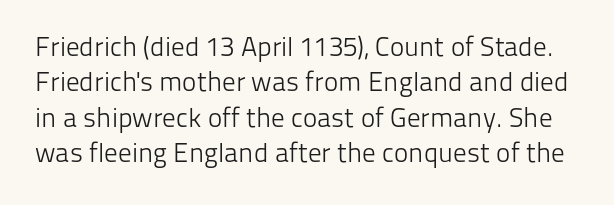
The typesetting does not lean heavy: it is not bold. The foot of each line stays bare and open. One glance says typical: line gaps are just what's usual. Vertical strokes here are truly vertical. Observe the ordinary spacing: letters are neighbours, not strangers.
